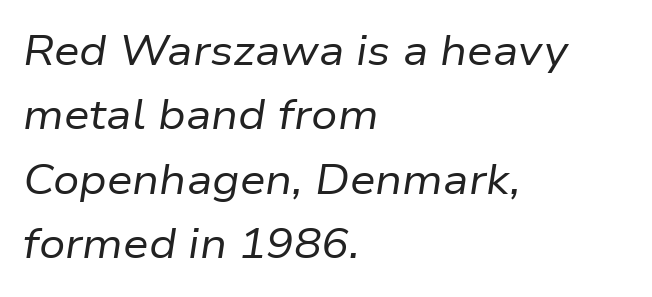
The image shows 41 px regular-weight type, italic (leaning right); set left-aligned, normal line spacing (1.57x), normal letter spacing, not underlined; low stroke contrast and a medium x-height.
